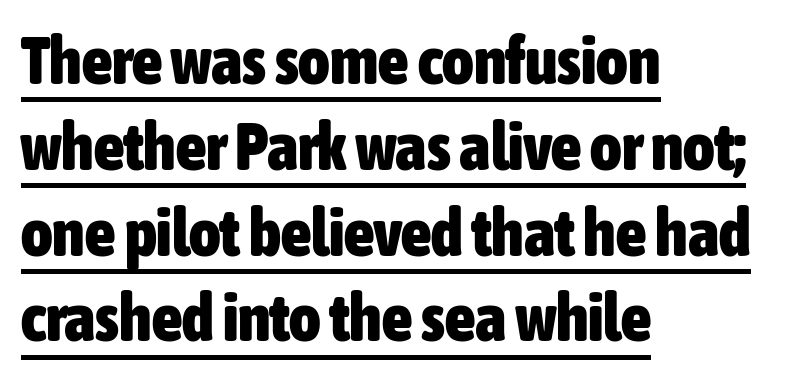
Observe the ordinary spacing: letters are neighbours, not strangers. Classification — sans serif. The lettering holds an erect, upright posture throughout. In CSS terms this would be text-align: left.
